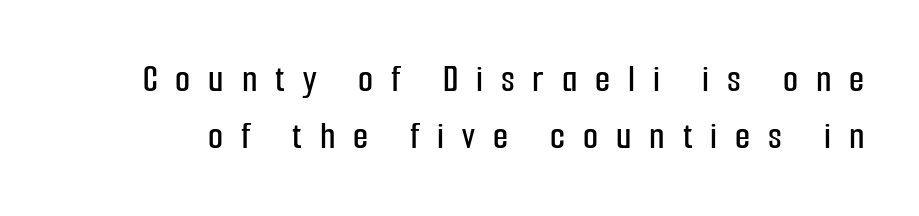
{"serif": "no", "italic": "no", "width": "condensed", "stroke_contrast": "low", "x_height": "medium", "monospaced": "no", "underline": "no", "line_spacing": "normal", "line_spacing_ratio": 1.47, "letter_spacing": "wide", "letter_spacing_em": 0.46, "glyph_px": 39}
